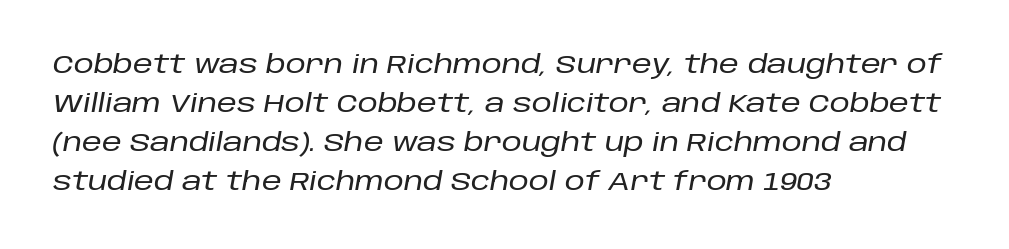
The image shows 25 px text type, italic (leaning right); set left-aligned, normal line spacing (1.56x), normal letter spacing, not underlined.
